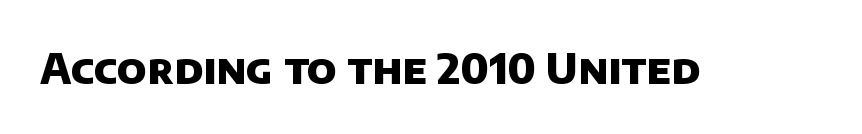
Q: Is the text bold? A: Yes.
Q: Is the typeface a serif or a sans-serif typeface? A: Sans-serif.
Q: Is the text underlined? A: No.
Q: Is the spacing between letters normal or unusually wide? A: Normal.
Q: Width (condensed, normal, or wide)? A: Normal.
Q: Stroke contrast? A: Low.
Q: x-height? A: Large.
Q: Monospaced? A: No.
